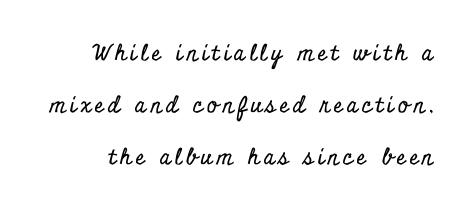
The image shows 22 px text type; set loose line spacing (2.36x), not underlined.
